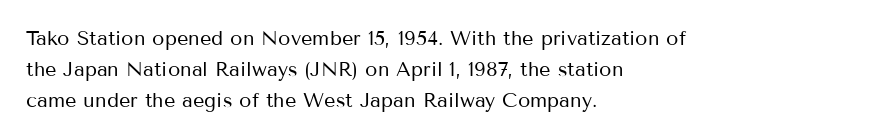
Q: Is the text bold? A: No.
Q: Is the text italic (slanted)? A: No, it is upright.
Q: Is the text underlined? A: No.
Q: How is the paragraph aligned? A: Left-aligned.
Q: Is the spacing between letters normal or unusually wide? A: Normal.
Q: Is the spacing between lines tight, normal or loose? A: Normal.
